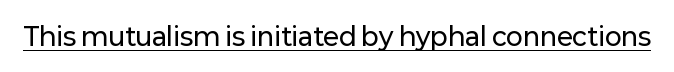
Q: Is the text italic (slanted)? A: No, it is upright.
Q: Is the text underlined? A: Yes.
Q: Is the spacing between letters normal or unusually wide? A: Normal.
